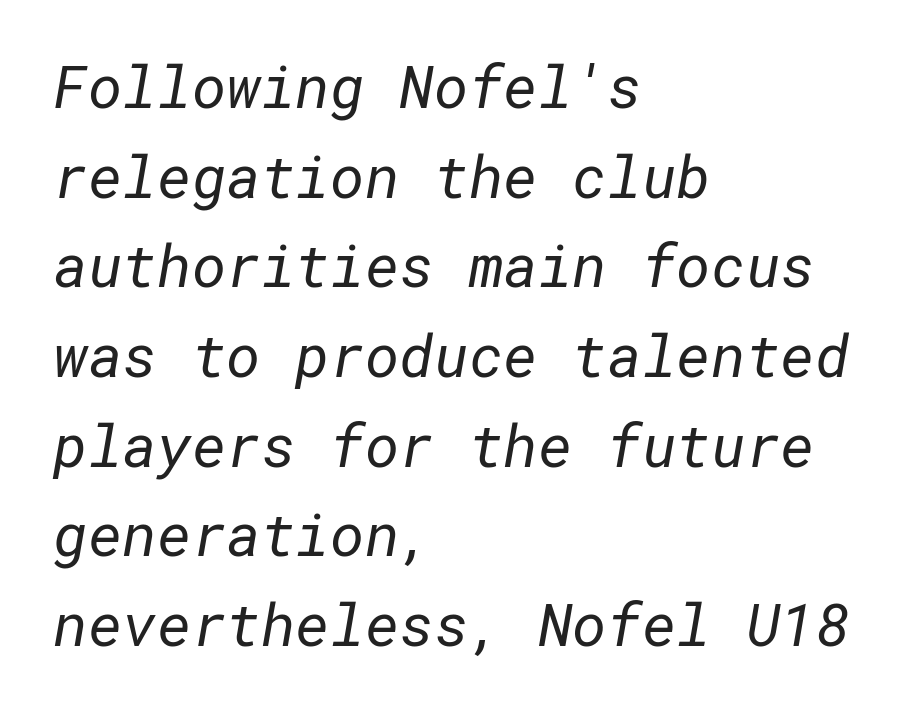
{"serif": "no", "bold": "no", "weight": "regular", "width": "normal", "stroke_contrast": "low", "x_height": "medium", "underline": "no", "align": "left", "line_spacing": "normal", "line_spacing_ratio": 1.52, "letter_spacing": "normal", "letter_spacing_em": 0.0, "glyph_px": 59}
